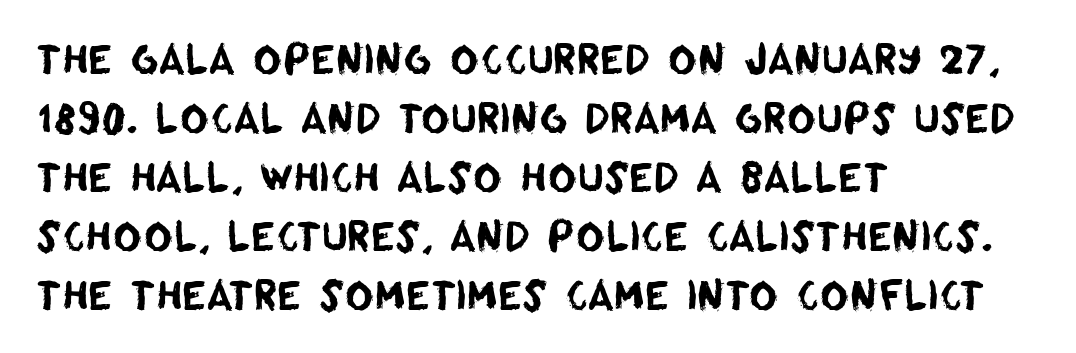
{"serif": "no", "width": "normal", "stroke_contrast": "low", "x_height": "large", "monospaced": "no", "underline": "no", "align": "left", "line_spacing": "normal", "line_spacing_ratio": 1.51, "letter_spacing": "normal", "letter_spacing_em": 0.0, "glyph_px": 39}
